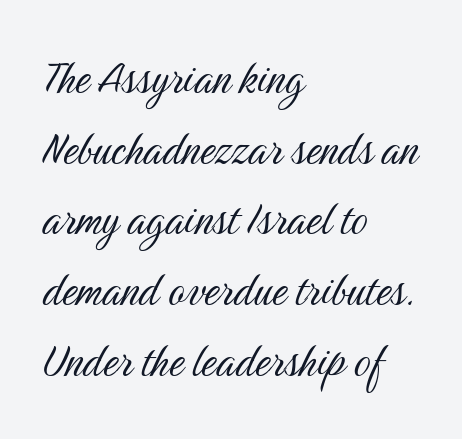
Nothing heavy about these letters — not bold at all. Quick note: underline off. Horizontal alignment here is leftward, the default for most running prose.
